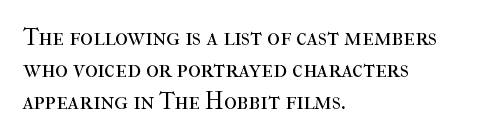
The image shows 24 px text type, upright; set left-aligned, normal line spacing (1.34x), normal letter spacing, not underlined.
